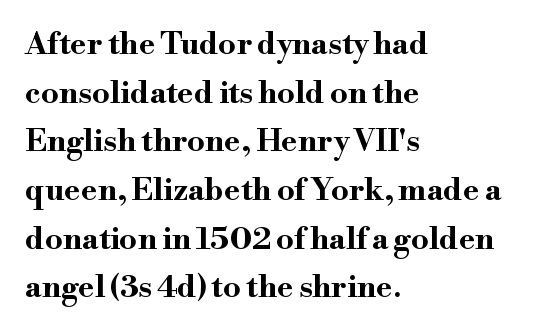
A typesetter would call this leading conventional body-copy spacing. The specimen reads as upright at a glance. Every row of glyphs begins at an identical x-position on the left. The rendering uses natural spacing where letterforms have individual widths. As a designer I'd log this as weight 700, bold.
